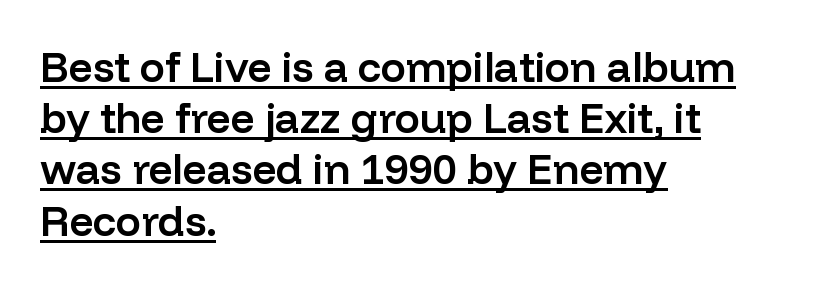
Does a line run under the words? Yes, clearly. Every stem runs plumb, perpendicular to the baseline. Horizontally, the lines are justified to the leading edge only. Notice the strokes are somewhat thickened but not fully heavy: this is a semibold. I'd call this a sans setting — the letters go barefoot. The face used here is proportionally spaced, like ordinary book or web type.
